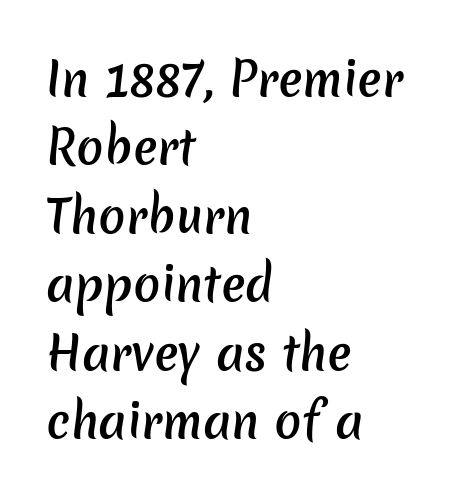
Default kerning and tracking; the words read as compact shapes. Its strokes are somewhat broadened, the hallmark of semibold type. Is this a sans? Yes — the strokes have no serifs. One glance says typical: line gaps are just what's usual. Plain, unruled lines of type. The ragged edge is on the right, which tells us the setting is flush left.
